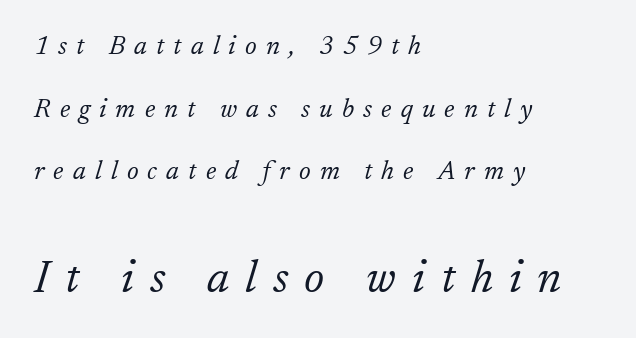
Q: Is the text bold? A: No.
Q: Is the text italic (slanted)? A: Yes, it leans right by about 17 degrees.
Q: Is the typeface a serif or a sans-serif typeface? A: Serif.
Q: Is the text underlined? A: No.
Q: How is the paragraph aligned? A: Left-aligned.
Q: Is the spacing between letters normal or unusually wide? A: Unusually wide.
Q: Is the spacing between lines tight, normal or loose? A: Loose.
Q: Which block of text is set in a larger size, the first (top) or the second (bottom)? A: The second (bottom) one.
Q: Width (condensed, normal, or wide)? A: Normal.
Q: Stroke contrast? A: Low.
Q: x-height? A: Medium.
Q: Monospaced? A: No.
